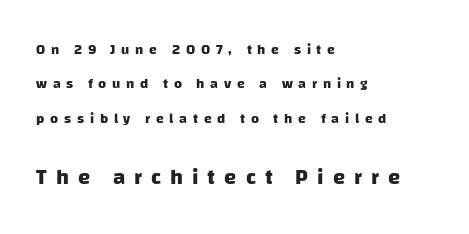
The image shows 22 px bold type; set left-aligned, loose line spacing (2.46x), unusually wide letter spacing (+0.41 em), not underlined; the second (bottom) block is 1.57x larger.
